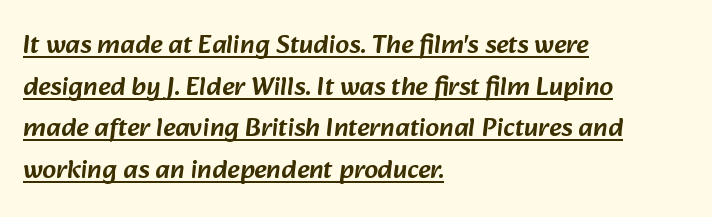
Q: Is the text underlined? A: Yes.
Q: How is the paragraph aligned? A: Left-aligned.
Q: Is the spacing between letters normal or unusually wide? A: Normal.
Q: Is the spacing between lines tight, normal or loose? A: Normal.
